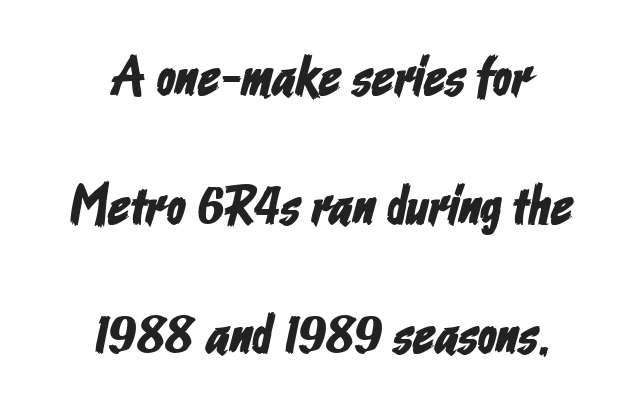
Q: Is the typeface a serif or a sans-serif typeface? A: Sans-serif.
Q: Is the text underlined? A: No.
Q: How is the paragraph aligned? A: Centered.
Q: Is the spacing between letters normal or unusually wide? A: Normal.
Q: Is the spacing between lines tight, normal or loose? A: Loose.
Q: Width (condensed, normal, or wide)? A: Condensed.
Q: Stroke contrast? A: Low.
Q: x-height? A: Medium.
Q: Monospaced? A: No.
